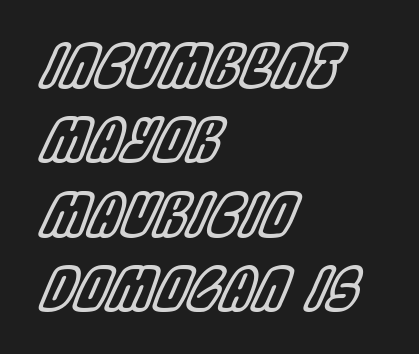
{"italic": "yes", "lean": "right", "slant_degrees": 22, "width": "condensed", "x_height": "large", "monospaced": "no", "underline": "no", "align": "left", "line_spacing": "normal", "line_spacing_ratio": 1.26, "letter_spacing": "normal", "letter_spacing_em": 0.0, "glyph_px": 59}
